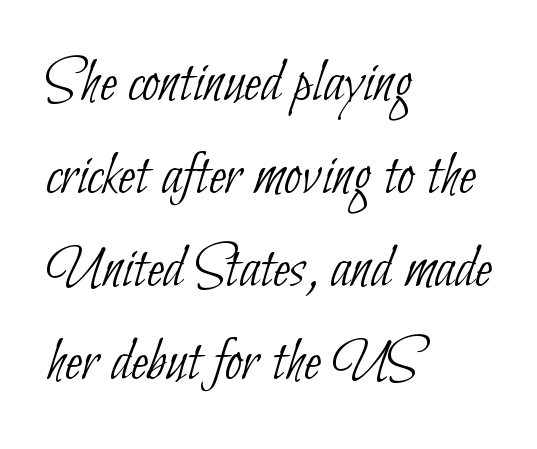
Q: Is the text bold? A: No.
Q: Is the typeface a serif or a sans-serif typeface? A: Sans-serif.
Q: Is the text underlined? A: No.
Q: How is the paragraph aligned? A: Left-aligned.
Q: Is the spacing between letters normal or unusually wide? A: Normal.
Q: Is the spacing between lines tight, normal or loose? A: Normal.
Q: Width (condensed, normal, or wide)? A: Condensed.
Q: Stroke contrast? A: Low.
Q: x-height? A: Small.
Q: Monospaced? A: No.
